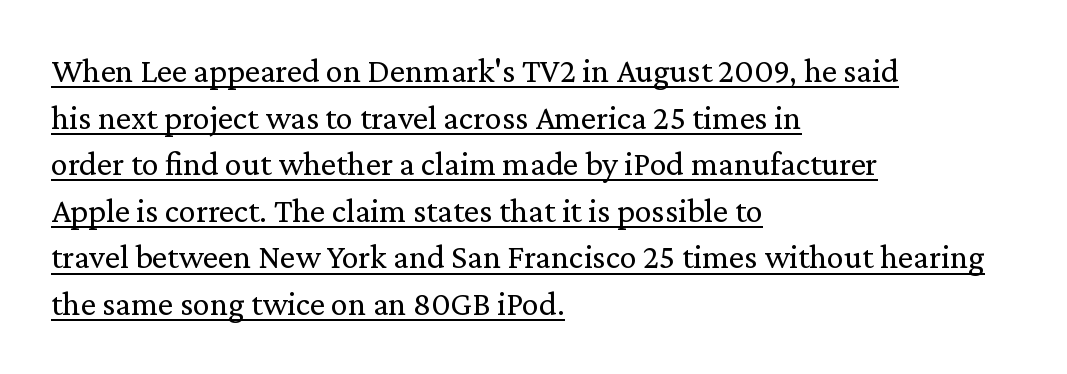
Q: Is the text bold? A: No.
Q: Is the text italic (slanted)? A: No, it is upright.
Q: Is the typeface a serif or a sans-serif typeface? A: Serif.
Q: Is the text underlined? A: Yes.
Q: How is the paragraph aligned? A: Left-aligned.
Q: Is the spacing between letters normal or unusually wide? A: Normal.
Q: Is the spacing between lines tight, normal or loose? A: Normal.
Q: Width (condensed, normal, or wide)? A: Normal.
Q: Stroke contrast? A: Low.
Q: x-height? A: Medium.
Q: Monospaced? A: No.
